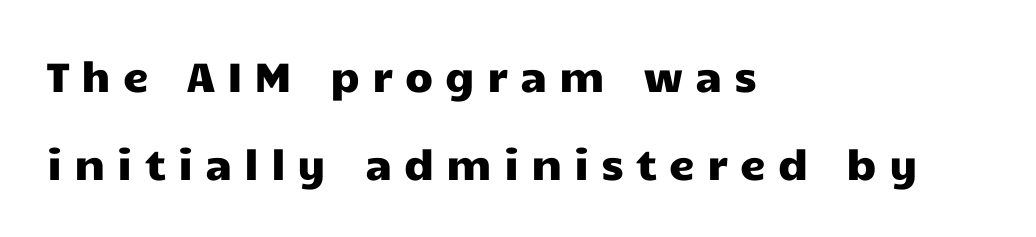
Q: Is the text italic (slanted)? A: No, it is upright.
Q: Is the typeface a serif or a sans-serif typeface? A: Sans-serif.
Q: Is the text underlined? A: No.
Q: How is the paragraph aligned? A: Left-aligned.
Q: Is the spacing between letters normal or unusually wide? A: Unusually wide.
Q: Is the spacing between lines tight, normal or loose? A: Loose.
Q: Width (condensed, normal, or wide)? A: Wide.
Q: Stroke contrast? A: Low.
Q: x-height? A: Medium.
Q: Monospaced? A: No.
